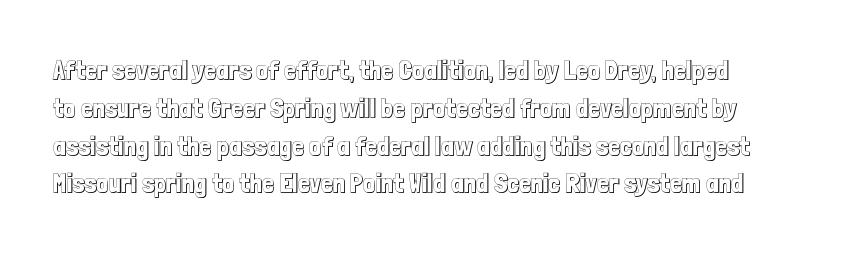
Q: Is the text italic (slanted)? A: No, it is upright.
Q: Is the text underlined? A: No.
Q: How is the paragraph aligned? A: Left-aligned.
Q: Is the spacing between letters normal or unusually wide? A: Normal.
Q: Is the spacing between lines tight, normal or loose? A: Normal.
